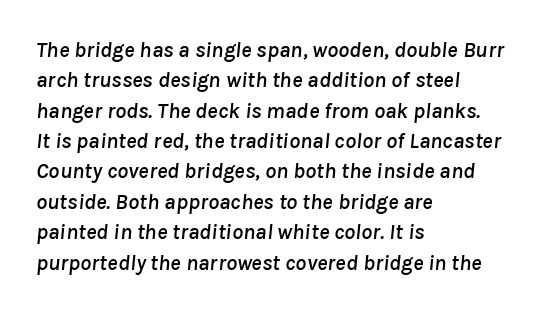
Q: Is the text italic (slanted)? A: Yes, it leans right by about 8 degrees.
Q: Is the text underlined? A: No.
Q: How is the paragraph aligned? A: Left-aligned.
Q: Is the spacing between letters normal or unusually wide? A: Normal.
Q: Is the spacing between lines tight, normal or loose? A: Normal.
